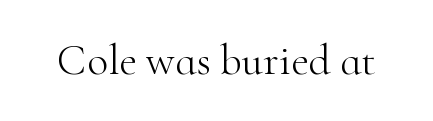
Q: Is the text bold? A: No.
Q: Is the text italic (slanted)? A: No, it is upright.
Q: Is the typeface a serif or a sans-serif typeface? A: Serif.
Q: Is the text underlined? A: No.
Q: Is the spacing between letters normal or unusually wide? A: Normal.
Q: Width (condensed, normal, or wide)? A: Normal.
Q: Stroke contrast? A: High.
Q: x-height? A: Small.
Q: Monospaced? A: No.
